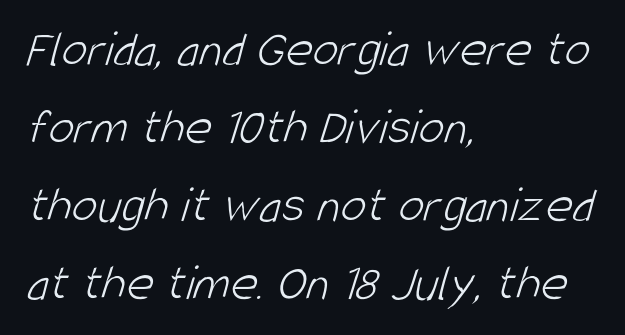
{"serif": "no", "bold": "no", "weight": "light", "width": "condensed", "stroke_contrast": "low", "x_height": "large", "monospaced": "no", "underline": "no", "align": "left", "line_spacing": "normal", "line_spacing_ratio": 1.5, "letter_spacing": "normal", "letter_spacing_em": 0.0, "glyph_px": 52}
